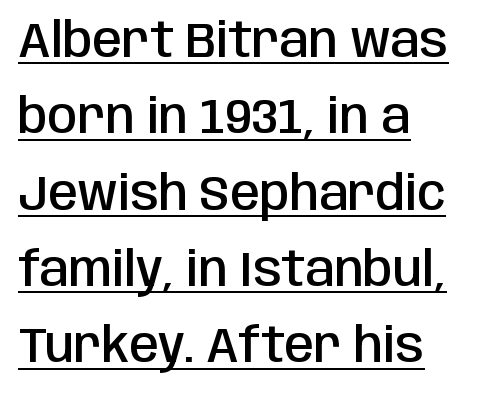
The image shows 48 px semibold, condensed sans-serif type, upright; set left-aligned, normal line spacing (1.59x), normal letter spacing, underlined; low stroke contrast and a large x-height.
